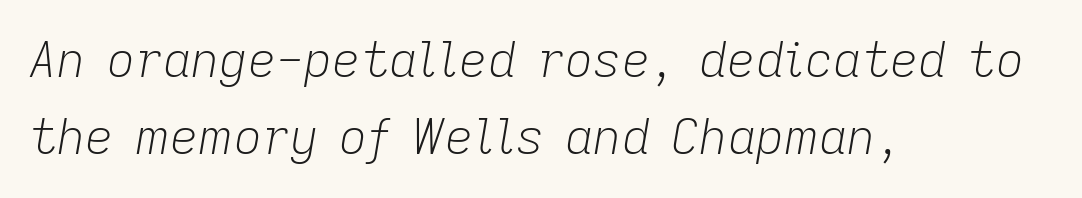
{"italic": "yes", "lean": "right", "slant_degrees": 9, "bold": "no", "weight": "light", "width": "normal", "stroke_contrast": "low", "x_height": "medium", "monospaced": "no", "underline": "no", "align": "left", "line_spacing": "normal", "line_spacing_ratio": 1.58, "letter_spacing": "normal", "letter_spacing_em": 0.0, "glyph_px": 49}
